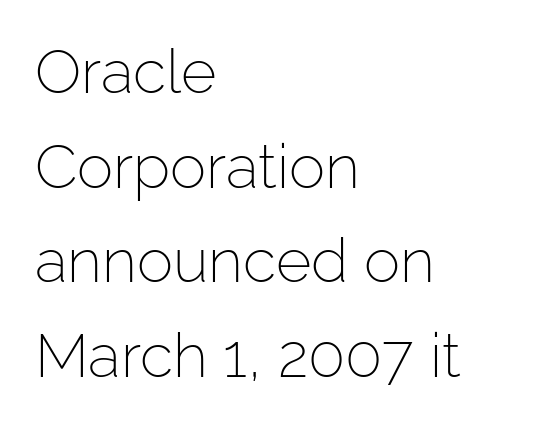
Q: Is the text bold? A: No.
Q: Is the text italic (slanted)? A: No, it is upright.
Q: Is the typeface a serif or a sans-serif typeface? A: Sans-serif.
Q: Is the text underlined? A: No.
Q: How is the paragraph aligned? A: Left-aligned.
Q: Is the spacing between letters normal or unusually wide? A: Normal.
Q: Is the spacing between lines tight, normal or loose? A: Normal.
Q: Width (condensed, normal, or wide)? A: Normal.
Q: Stroke contrast? A: Low.
Q: x-height? A: Medium.
Q: Monospaced? A: No.
